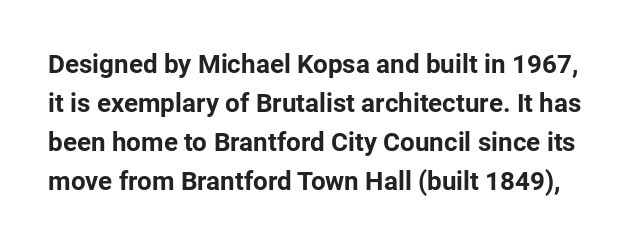
Q: Is the text bold? A: Yes.
Q: Is the text italic (slanted)? A: No, it is upright.
Q: Is the text underlined? A: No.
Q: Is the spacing between letters normal or unusually wide? A: Normal.
Q: Is the spacing between lines tight, normal or loose? A: Normal.
